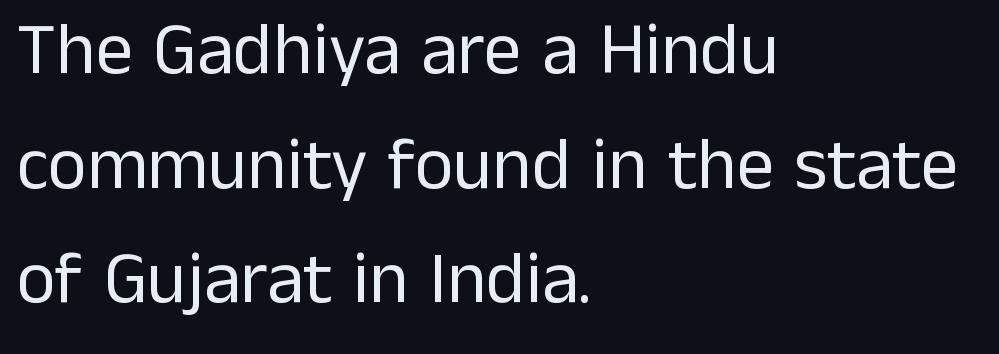
Q: Is the text bold? A: No.
Q: Is the text italic (slanted)? A: No, it is upright.
Q: Is the typeface a serif or a sans-serif typeface? A: Sans-serif.
Q: Is the text underlined? A: No.
Q: How is the paragraph aligned? A: Left-aligned.
Q: Is the spacing between letters normal or unusually wide? A: Normal.
Q: Is the spacing between lines tight, normal or loose? A: Normal.
Q: Width (condensed, normal, or wide)? A: Normal.
Q: Stroke contrast? A: Low.
Q: x-height? A: Medium.
Q: Monospaced? A: No.
